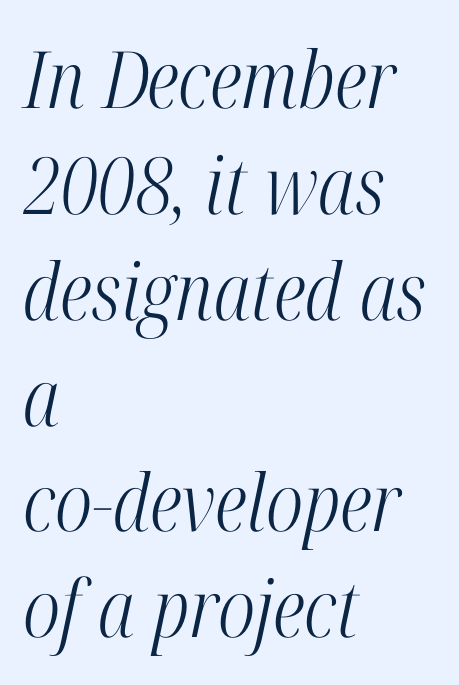
{"serif": "yes", "italic": "yes", "lean": "right", "slant_degrees": 12, "bold": "no", "weight": "light", "width": "condensed", "stroke_contrast": "high", "x_height": "medium", "monospaced": "no", "underline": "no", "align": "left", "line_spacing": "normal", "line_spacing_ratio": 1.34, "letter_spacing": "normal", "letter_spacing_em": 0.0, "glyph_px": 79}
